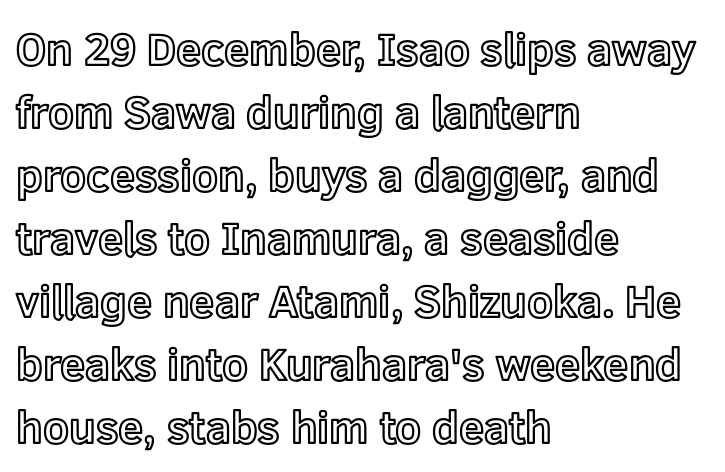
Q: Is the text italic (slanted)? A: No, it is upright.
Q: Is the text underlined? A: No.
Q: How is the paragraph aligned? A: Left-aligned.
Q: Is the spacing between letters normal or unusually wide? A: Normal.
Q: Is the spacing between lines tight, normal or loose? A: Normal.
Q: Width (condensed, normal, or wide)? A: Normal.
Q: x-height? A: Medium.
Q: Monospaced? A: No.
